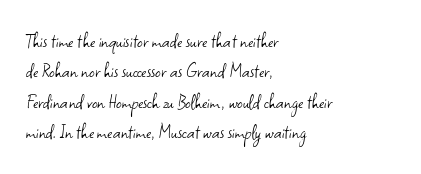
{"bold": "no", "underline": "no", "align": "left", "line_spacing": "normal", "line_spacing_ratio": 1.38, "letter_spacing": "normal", "letter_spacing_em": 0.0, "glyph_px": 22}
